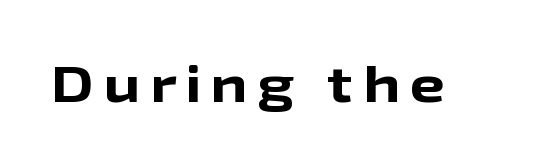
{"serif": "no", "italic": "no", "bold": "yes", "weight": "bold", "width": "wide", "stroke_contrast": "low", "x_height": "medium", "monospaced": "no", "underline": "no", "glyph_px": 50}
